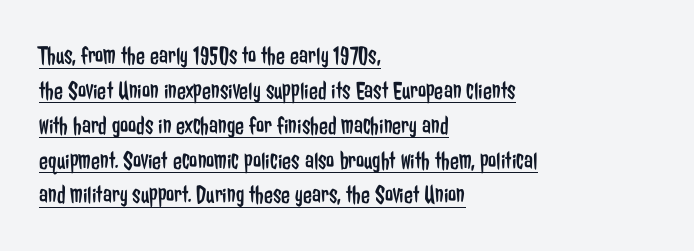
{"italic": "no", "bold": "no", "underline": "yes", "align": "left", "line_spacing": "normal", "line_spacing_ratio": 1.34, "letter_spacing": "normal", "letter_spacing_em": 0.0, "glyph_px": 26}
